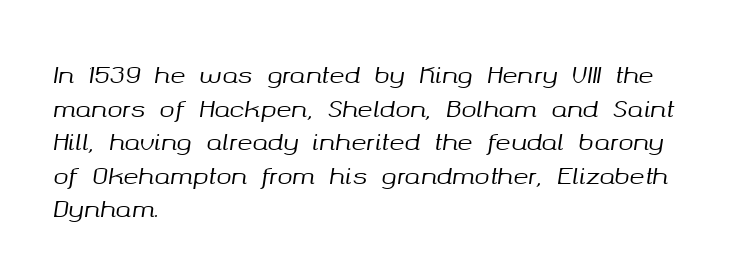
Q: Is the text italic (slanted)? A: Yes, it leans right by about 8 degrees.
Q: Is the text underlined? A: No.
Q: How is the paragraph aligned? A: Left-aligned.
Q: Is the spacing between letters normal or unusually wide? A: Normal.
Q: Is the spacing between lines tight, normal or loose? A: Normal.
